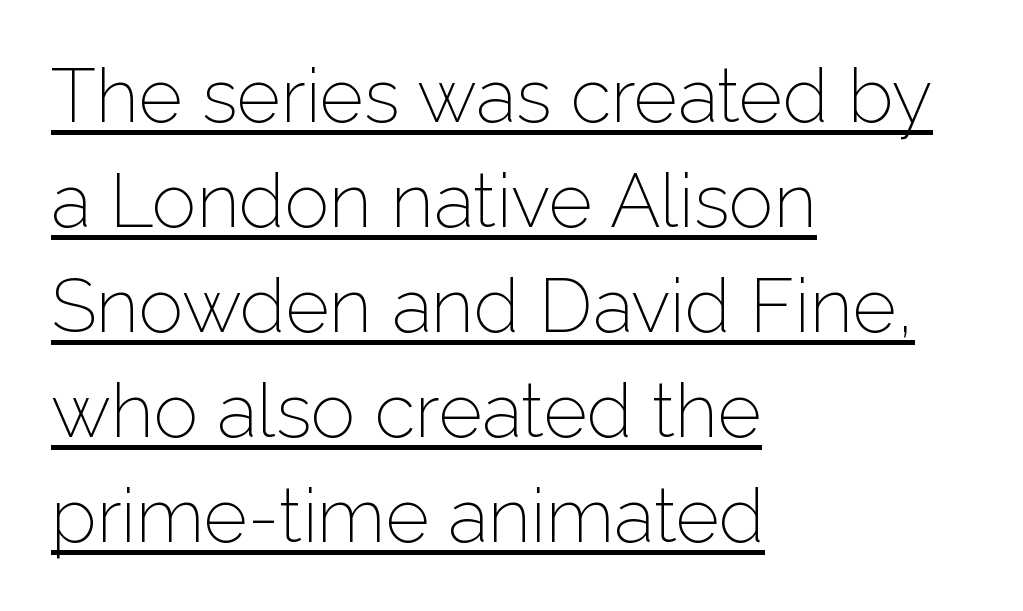
Each letter keeps its own natural width here, so spacing adapts to shape. If you measured baseline to baseline, you'd find a middling distance. How are the letters spaced? Ordinarily, with no added tracking. The letterforms sit at book weight or below. Check the space under the baseline: a stroke is drawn there.
